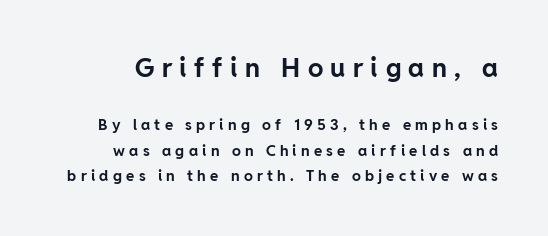
The image shows 26 px bold type, upright; set normal line spacing (1.68x), unusually wide letter spacing (+0.28 em), not underlined; the first (top) block is 1.73x larger.
